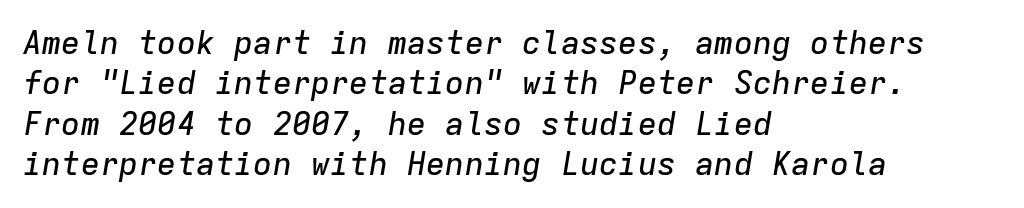
{"italic": "yes", "lean": "right", "slant_degrees": 9, "width": "normal", "stroke_contrast": "low", "x_height": "medium", "monospaced": "yes", "underline": "no", "align": "left", "line_spacing": "normal", "line_spacing_ratio": 1.26, "letter_spacing": "normal", "letter_spacing_em": 0.0, "glyph_px": 32}
